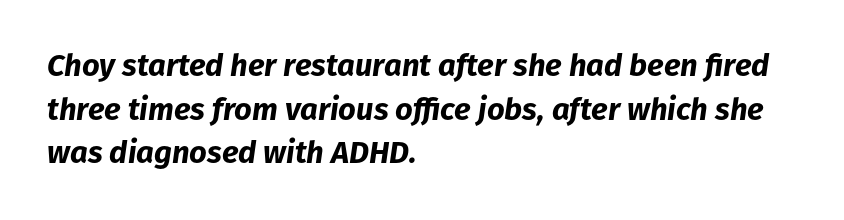
The image shows 31 px bold type, italic (leaning right); set left-aligned, normal line spacing (1.41x), normal letter spacing, not underlined; low stroke contrast and a medium x-height.
